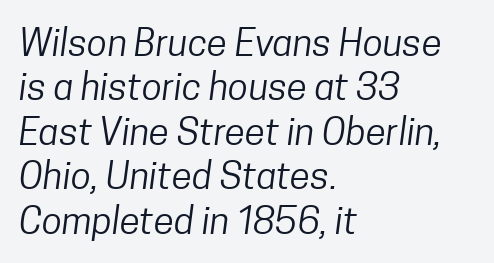
Each stroke keeps to a modest, everyday thickness or less. You could not count columns in this text — the font is proportionally spaced. A clean baseline with only descenders dipping below it. Inter-character spacing is left at the font's built-in metrics.
